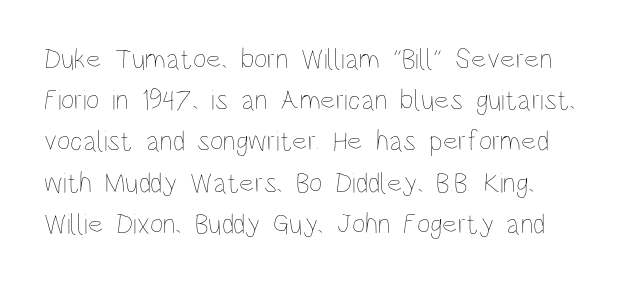
The image shows 29 px thin, condensed type, upright; set normal line spacing (1.42x), normal letter spacing, not underlined; low stroke contrast and a large x-height.
